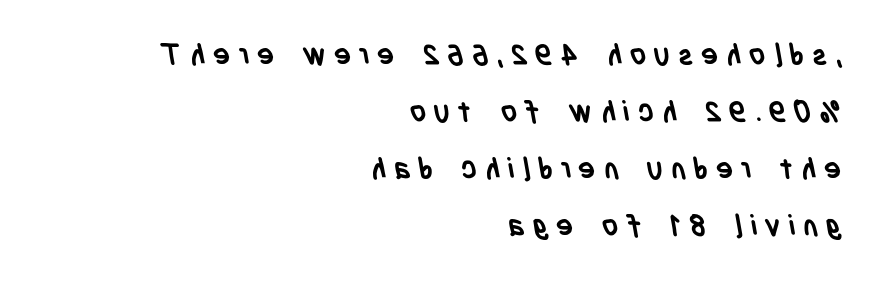
{"serif": "no", "bold": "yes", "weight": "semibold", "width": "condensed", "stroke_contrast": "low", "x_height": "large", "monospaced": "no", "underline": "no", "align": "right", "line_spacing": "loose", "line_spacing_ratio": 1.97, "letter_spacing": "wide", "letter_spacing_em": 0.26, "glyph_px": 29}
